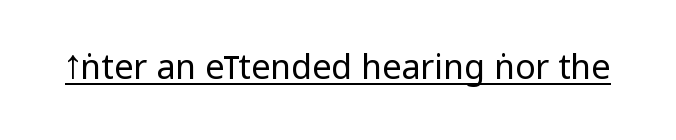
Stroke mass is kept to a normal reading level or below. This sample uses plain, unmodified letter spacing. Typographically, this falls in the sans-serif category. Somebody hit Ctrl+U on this one — the words are underlined.
